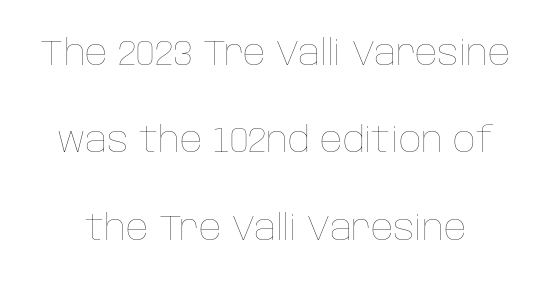
{"italic": "no", "bold": "no", "weight": "thin", "width": "normal", "stroke_contrast": "low", "x_height": "large", "monospaced": "no", "underline": "no", "line_spacing": "loose", "line_spacing_ratio": 2.5, "letter_spacing": "normal", "letter_spacing_em": 0.0, "glyph_px": 35}
